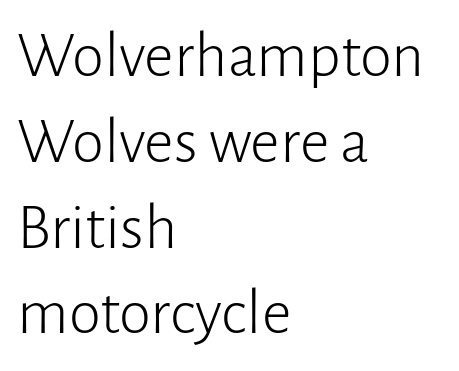
Q: Is the text bold? A: No.
Q: Is the text italic (slanted)? A: No, it is upright.
Q: Is the typeface a serif or a sans-serif typeface? A: Sans-serif.
Q: Is the text underlined? A: No.
Q: How is the paragraph aligned? A: Left-aligned.
Q: Is the spacing between letters normal or unusually wide? A: Normal.
Q: Is the spacing between lines tight, normal or loose? A: Normal.
Q: Width (condensed, normal, or wide)? A: Normal.
Q: Stroke contrast? A: Low.
Q: x-height? A: Medium.
Q: Monospaced? A: No.
